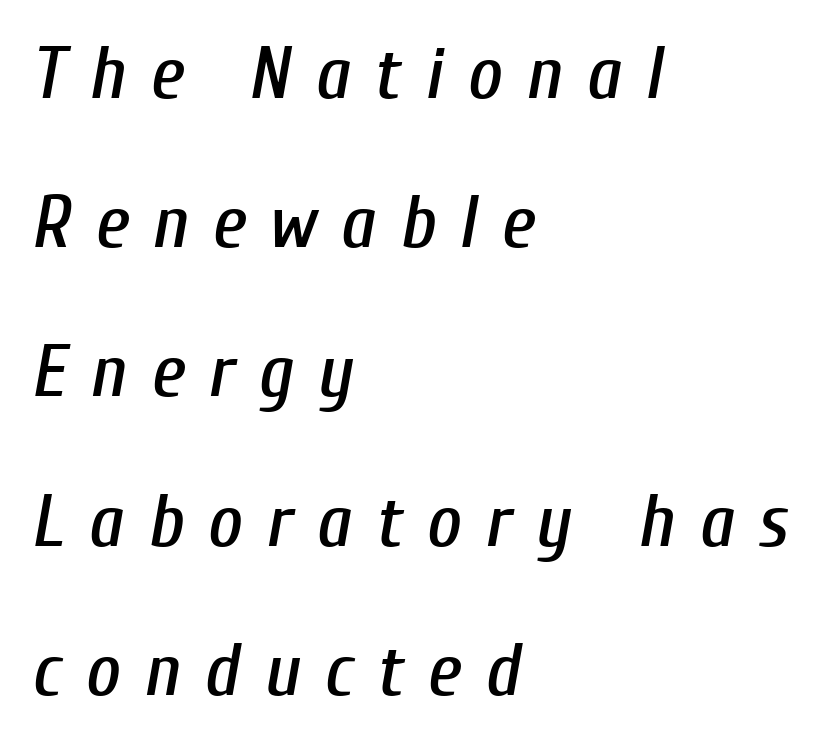
Each row of text sits above clean, open space. The rendering uses natural spacing where letterforms have individual widths. Posture: slanted. Between one letter and the next there's a generous, obvious gap. The text block is weighted toward the left margin, trailing off unevenly rightward.
